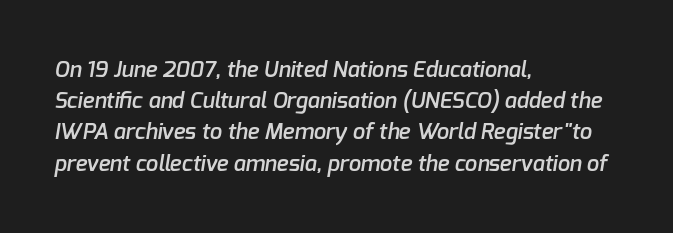
{"bold": "semi", "underline": "no", "align": "left", "line_spacing": "normal", "line_spacing_ratio": 1.42, "letter_spacing": "normal", "letter_spacing_em": 0.0, "glyph_px": 22}
